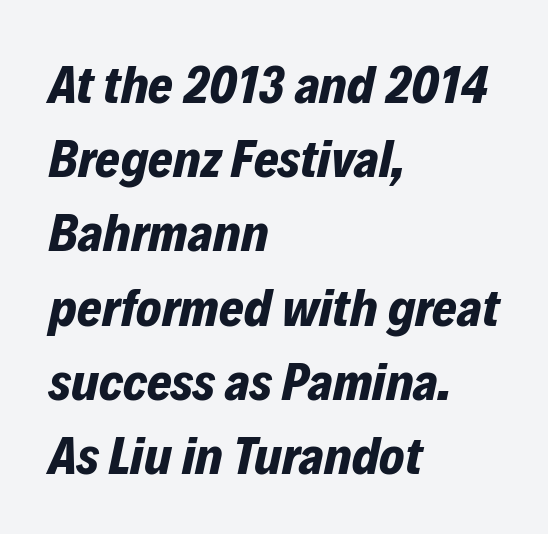
{"italic": "yes", "lean": "right", "slant_degrees": 12, "bold": "yes", "weight": "bold", "width": "normal", "stroke_contrast": "low", "x_height": "medium", "monospaced": "no", "underline": "no", "align": "left", "line_spacing": "normal", "line_spacing_ratio": 1.4, "letter_spacing": "normal", "letter_spacing_em": 0.0, "glyph_px": 53}
